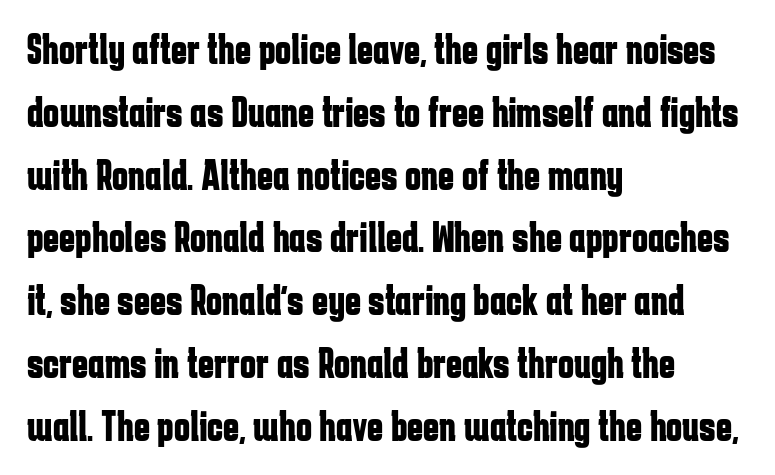
Nope, not italic — everything's standing straight. Between one letter and the next there's only the usual sliver of space. Here the designer chose a conventional face with non-uniform glyph widths. Casual observation: everything's shoved over to the left. Check where the strokes stop: nothing finishes them off — pure sans.
